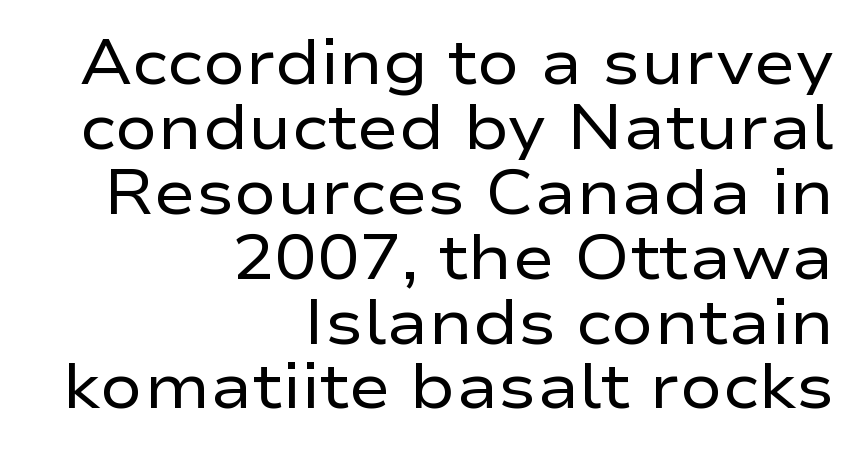
Designer's note — italics off, roman on. Each stroke keeps to a modest, everyday thickness or less. The typesetter chose a ragged-left arrangement here. Vertically, the passage feels compressed, each row crowding the next. You could call the tracking neutral — neither tight nor loose. Look at the bottom of the vertical strokes: they stop flat, with no serifs.
